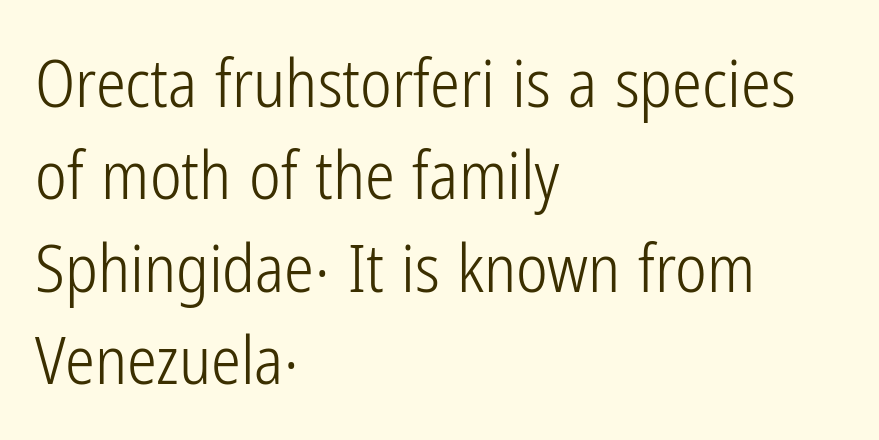
{"serif": "no", "italic": "no", "bold": "no", "weight": "light", "width": "condensed", "stroke_contrast": "low", "x_height": "medium", "monospaced": "no", "underline": "no", "align": "left", "line_spacing": "normal", "line_spacing_ratio": 1.38, "letter_spacing": "normal", "letter_spacing_em": 0.0, "glyph_px": 67}
